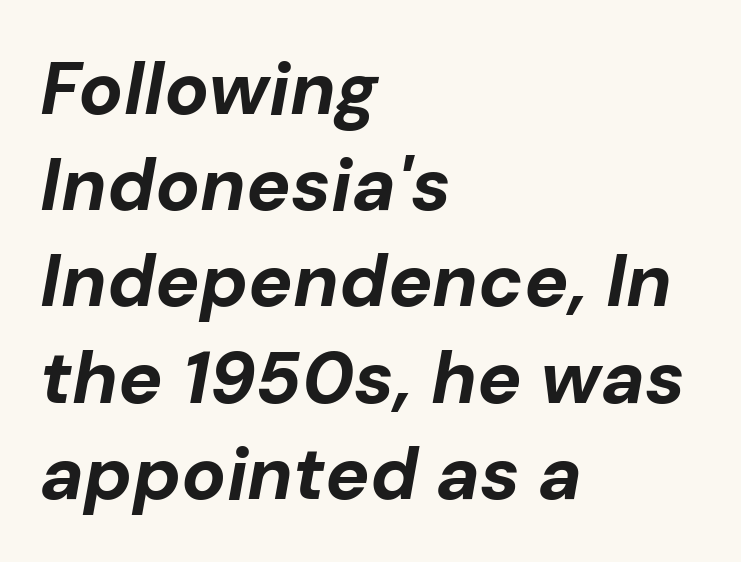
The image shows 74 px bold type, italic (leaning right); set left-aligned, normal line spacing (1.3x), normal letter spacing, not underlined; low stroke contrast and a medium x-height.
